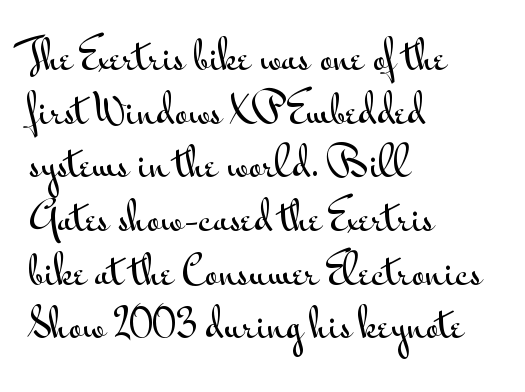
Q: Is the text italic (slanted)? A: Yes.
Q: Is the typeface a serif or a sans-serif typeface? A: Sans-serif.
Q: Is the text underlined? A: No.
Q: How is the paragraph aligned? A: Left-aligned.
Q: Is the spacing between letters normal or unusually wide? A: Normal.
Q: Is the spacing between lines tight, normal or loose? A: Normal.
Q: Width (condensed, normal, or wide)? A: Wide.
Q: Stroke contrast? A: Medium.
Q: x-height? A: Small.
Q: Monospaced? A: No.
